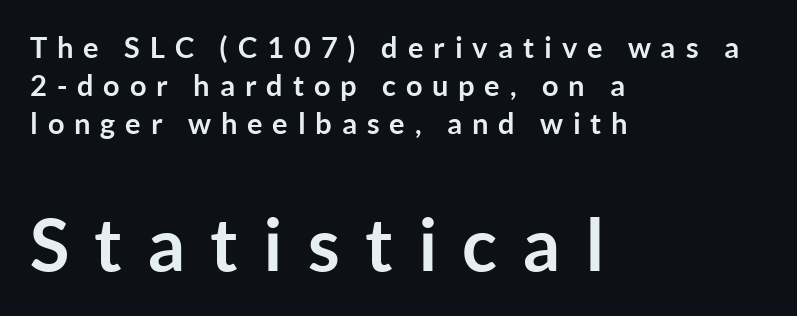
{"serif": "no", "italic": "no", "bold": "yes", "weight": "semibold", "width": "normal", "stroke_contrast": "low", "x_height": "medium", "monospaced": "no", "underline": "no", "align": "left", "line_spacing": "normal", "line_spacing_ratio": 1.31, "letter_spacing": "wide", "letter_spacing_em": 0.34, "larger_block": "second", "size_ratio": 2.52, "glyph_px": 73}
